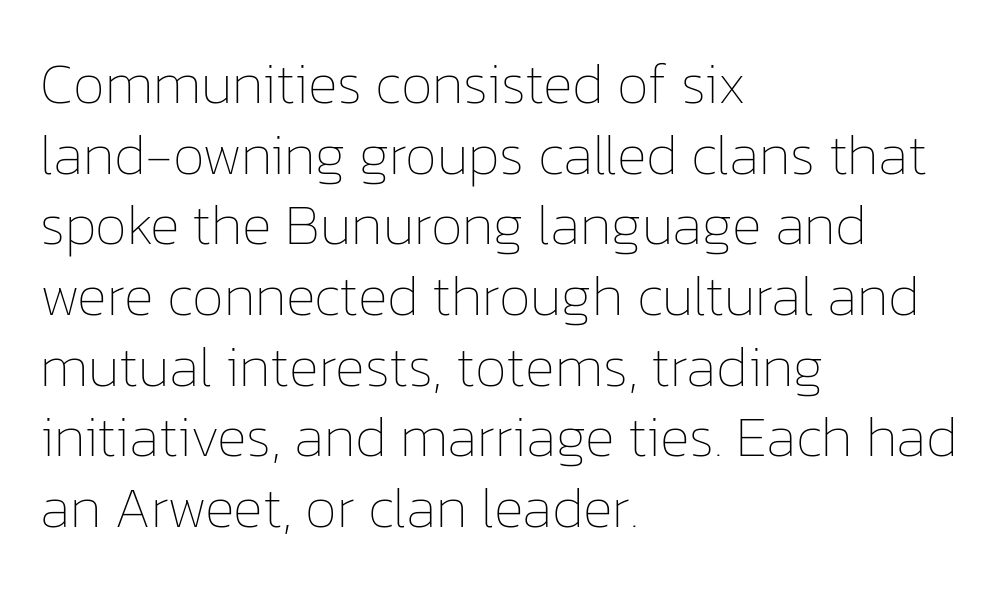
A light-to-regular cut is what we see here. A typesetter would call this zero additional tracking. These lines are rendered in a variable-pitch font. Does the copy run flush right? No — it runs flush left. Does the lettering tilt? It doesn't — this is upright.
